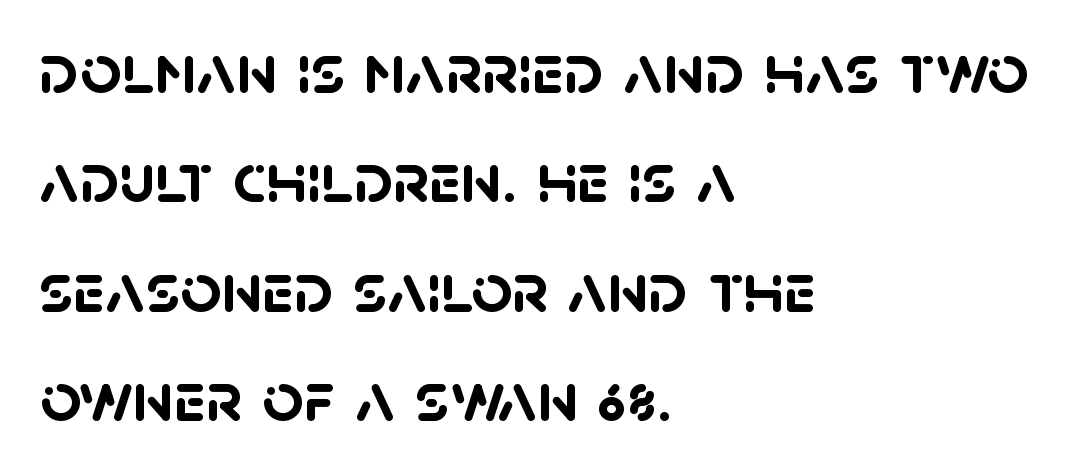
Each line starts at the same left margin while the right side varies. Think of a printed novel: that variable character pitch is what you see here. The font family rendered here belongs to the sans-serif group. Does extra space separate the letters? No, they use regular spacing. The passage shown stacks its lines at a standard gap.
